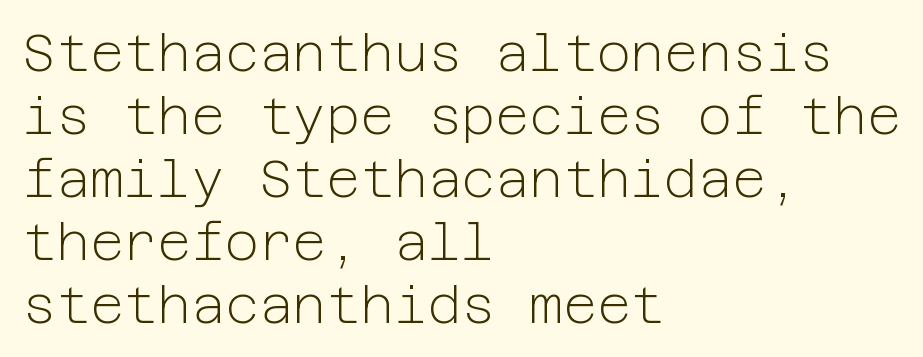
Words appear dense and cohesive because spacing is normal. Stroke mass is kept to a normal reading level or below. The rag falls on the right side of this text block. Underlining? Definitely not there. No italicization has been applied; the sample stays upright.
